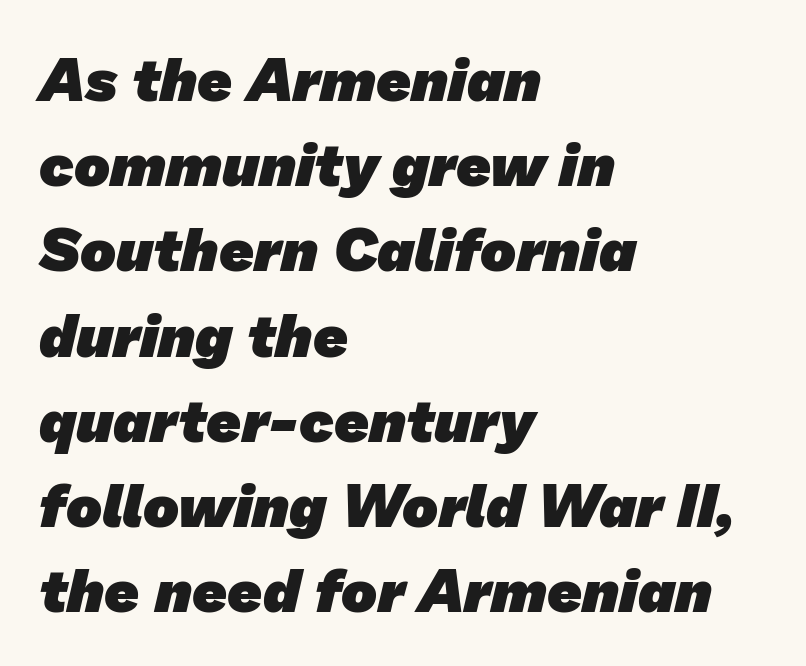
Q: Is the text bold? A: Yes.
Q: Is the typeface a serif or a sans-serif typeface? A: Sans-serif.
Q: Is the text underlined? A: No.
Q: How is the paragraph aligned? A: Left-aligned.
Q: Is the spacing between letters normal or unusually wide? A: Normal.
Q: Is the spacing between lines tight, normal or loose? A: Normal.
Q: Width (condensed, normal, or wide)? A: Normal.
Q: Stroke contrast? A: Low.
Q: x-height? A: Medium.
Q: Monospaced? A: No.
